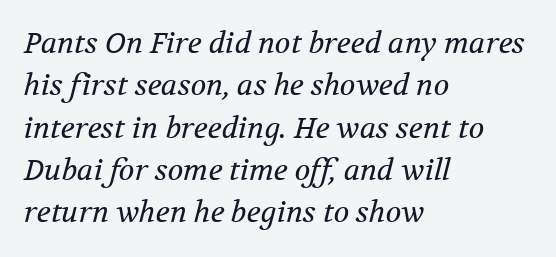
Q: Is the text bold? A: No.
Q: Is the text italic (slanted)? A: Yes, it leans right by about 12 degrees.
Q: Is the typeface a serif or a sans-serif typeface? A: Serif.
Q: Is the text underlined? A: No.
Q: How is the paragraph aligned? A: Left-aligned.
Q: Is the spacing between letters normal or unusually wide? A: Normal.
Q: Is the spacing between lines tight, normal or loose? A: Normal.
Q: Width (condensed, normal, or wide)? A: Normal.
Q: Stroke contrast? A: Medium.
Q: x-height? A: Medium.
Q: Monospaced? A: No.
